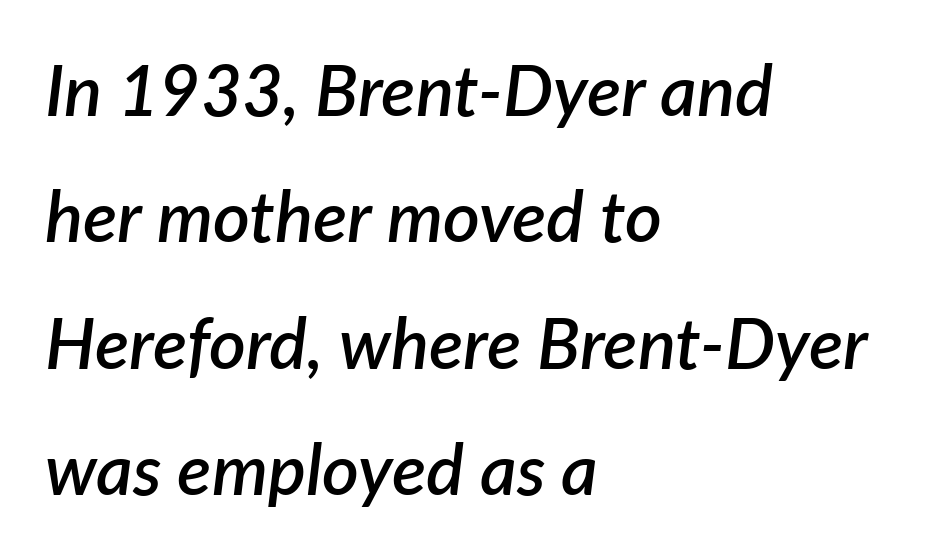
{"italic": "yes", "lean": "right", "slant_degrees": 7, "bold": "semi", "weight": "semibold", "width": "normal", "stroke_contrast": "low", "x_height": "medium", "monospaced": "no", "underline": "no", "align": "left", "line_spacing_ratio": 1.78, "letter_spacing": "normal", "letter_spacing_em": 0.0, "glyph_px": 71}
